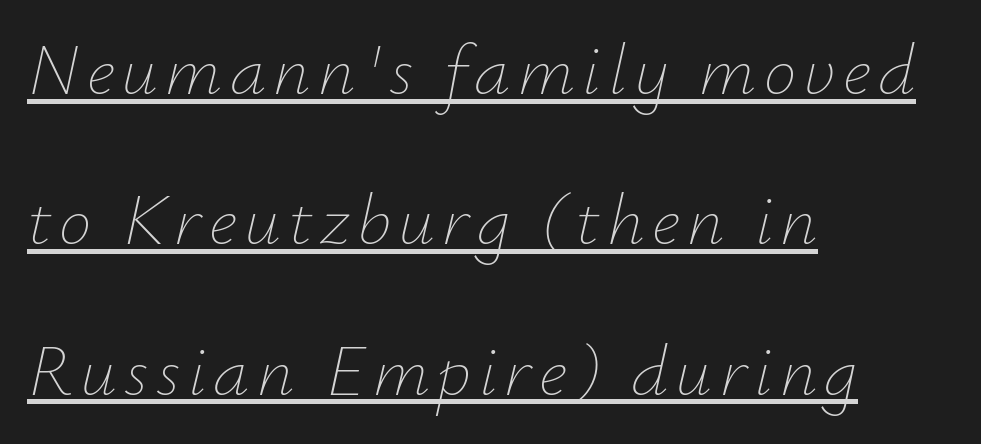
Q: Is the text bold? A: No.
Q: Is the text italic (slanted)? A: Yes, it leans right by about 12 degrees.
Q: Is the text underlined? A: Yes.
Q: How is the paragraph aligned? A: Left-aligned.
Q: Is the spacing between lines tight, normal or loose? A: Loose.
Q: Width (condensed, normal, or wide)? A: Normal.
Q: Stroke contrast? A: Low.
Q: x-height? A: Small.
Q: Monospaced? A: No.
